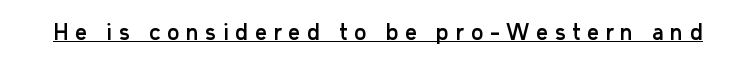
Rendered with straight, roman letterforms. Between one letter and the next there's a generous, obvious gap. This sample carries an underscore along the baseline area.
